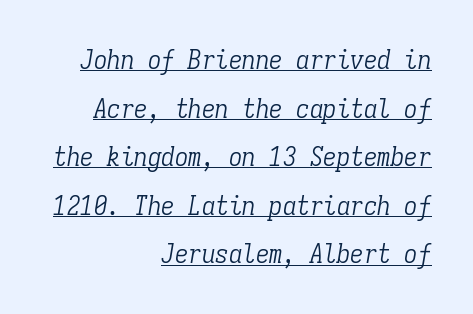
The image shows 27 px text type, italic (leaning right); set right-aligned, line spacing 1.8x, normal letter spacing, underlined.
